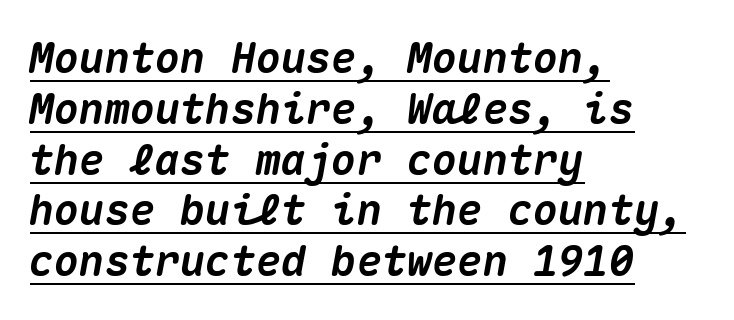
{"italic": "yes", "lean": "right", "slant_degrees": 10, "bold": "yes", "weight": "heavy", "width": "normal", "stroke_contrast": "medium", "x_height": "medium", "monospaced": "yes", "underline": "yes", "align": "left", "line_spacing_ratio": 1.21, "letter_spacing": "normal", "letter_spacing_em": 0.0, "glyph_px": 42}
